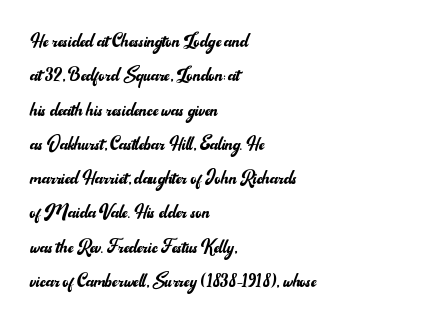
Q: Is the text bold? A: No.
Q: Is the text italic (slanted)? A: Yes.
Q: Is the text underlined? A: No.
Q: How is the paragraph aligned? A: Left-aligned.
Q: Is the spacing between letters normal or unusually wide? A: Normal.
Q: Is the spacing between lines tight, normal or loose? A: Normal.
